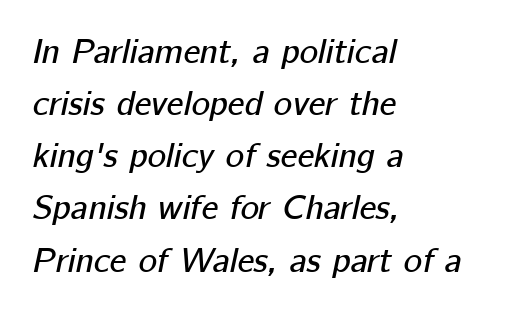
{"italic": "yes", "lean": "right", "slant_degrees": 12, "width": "normal", "stroke_contrast": "low", "x_height": "medium", "monospaced": "no", "underline": "no", "align": "left", "line_spacing": "normal", "line_spacing_ratio": 1.49, "letter_spacing": "normal", "letter_spacing_em": 0.0, "glyph_px": 35}
